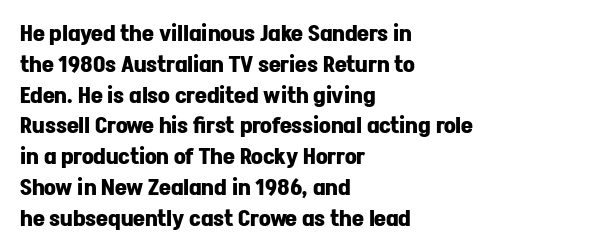
Q: Is the text bold? A: Yes.
Q: Is the text italic (slanted)? A: No, it is upright.
Q: Is the text underlined? A: No.
Q: How is the paragraph aligned? A: Left-aligned.
Q: Is the spacing between letters normal or unusually wide? A: Normal.
Q: Is the spacing between lines tight, normal or loose? A: Normal.
